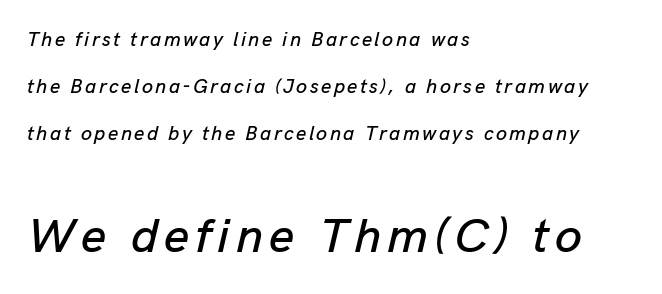
{"italic": "yes", "lean": "right", "slant_degrees": 13, "width": "normal", "stroke_contrast": "low", "x_height": "medium", "monospaced": "no", "underline": "no", "align": "left", "line_spacing": "loose", "line_spacing_ratio": 2.34, "larger_block": "second", "size_ratio": 2.45, "glyph_px": 49}
